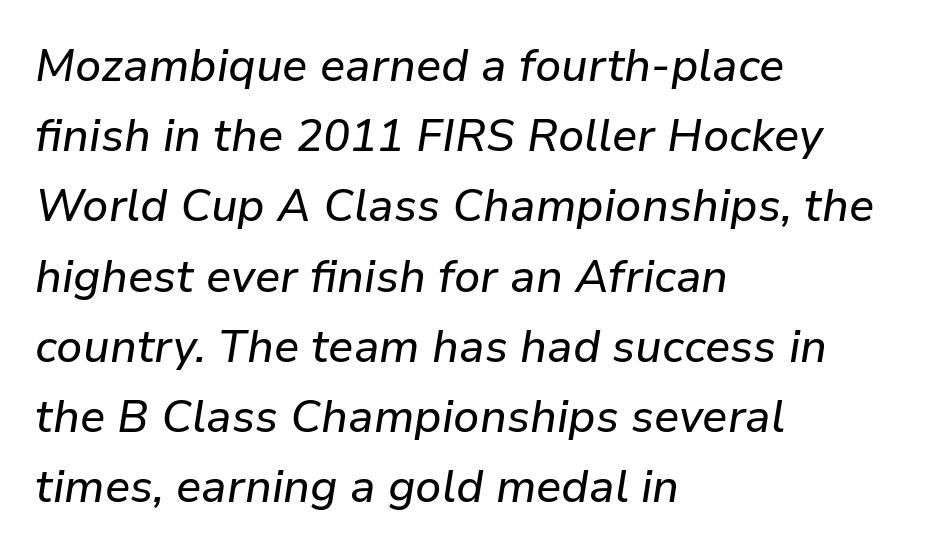
{"italic": "yes", "lean": "right", "slant_degrees": 9, "width": "normal", "stroke_contrast": "low", "x_height": "medium", "monospaced": "no", "underline": "no", "align": "left", "line_spacing": "normal", "line_spacing_ratio": 1.56, "letter_spacing": "normal", "letter_spacing_em": 0.0, "glyph_px": 45}
